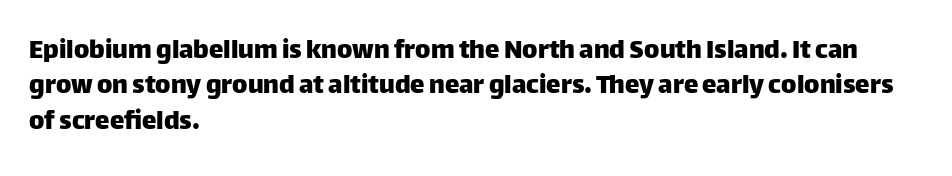
The image shows 29 px sans-serif type, upright; set left-aligned, line spacing 1.22x, normal letter spacing, not underlined; low stroke contrast and a large x-height.
